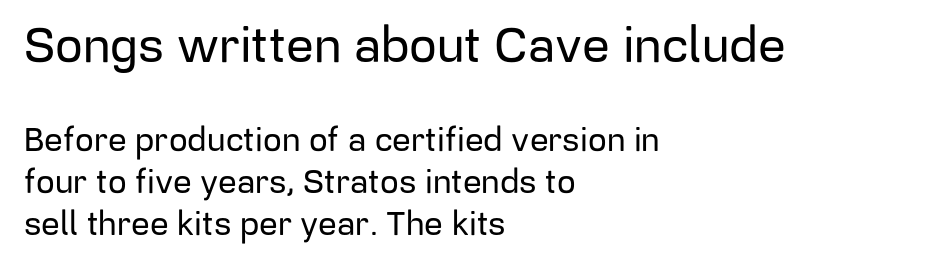
Q: Is the text italic (slanted)? A: No, it is upright.
Q: Is the typeface a serif or a sans-serif typeface? A: Sans-serif.
Q: Is the text underlined? A: No.
Q: How is the paragraph aligned? A: Left-aligned.
Q: Is the spacing between letters normal or unusually wide? A: Normal.
Q: Is the spacing between lines tight, normal or loose? A: Normal.
Q: Which block of text is set in a larger size, the first (top) or the second (bottom)? A: The first (top) one.
Q: Width (condensed, normal, or wide)? A: Normal.
Q: Stroke contrast? A: Low.
Q: x-height? A: Medium.
Q: Monospaced? A: No.
